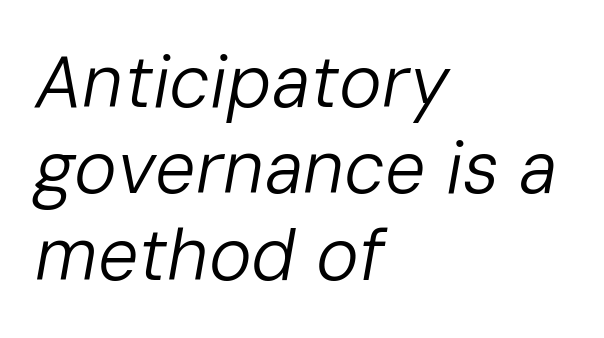
{"italic": "yes", "lean": "right", "slant_degrees": 10, "bold": "no", "weight": "regular", "width": "normal", "stroke_contrast": "low", "x_height": "medium", "monospaced": "no", "underline": "no", "align": "left", "line_spacing_ratio": 1.2, "letter_spacing": "normal", "letter_spacing_em": 0.0, "glyph_px": 72}
